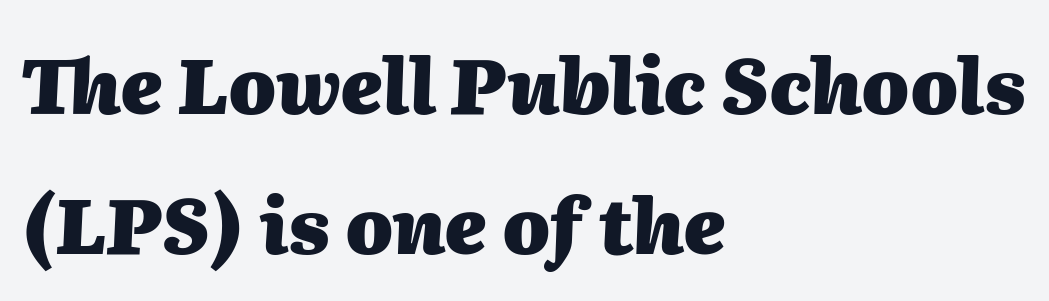
Q: Is the text bold? A: Yes.
Q: Is the text italic (slanted)? A: Yes, it leans right by about 2 degrees.
Q: Is the text underlined? A: No.
Q: How is the paragraph aligned? A: Left-aligned.
Q: Is the spacing between letters normal or unusually wide? A: Normal.
Q: Width (condensed, normal, or wide)? A: Normal.
Q: Stroke contrast? A: Medium.
Q: x-height? A: Medium.
Q: Monospaced? A: No.
